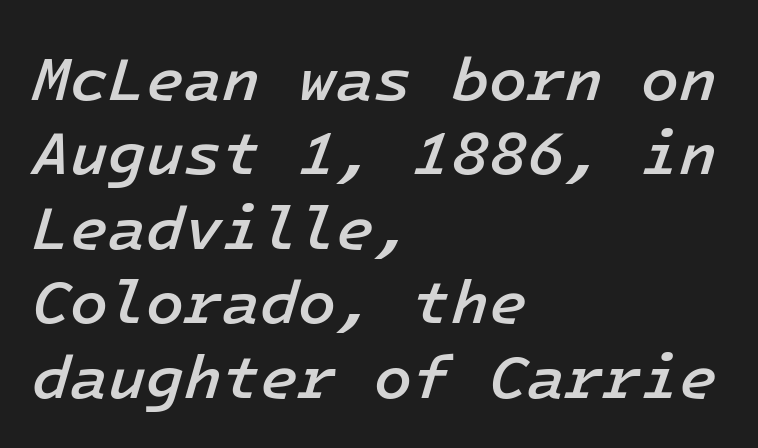
{"italic": "yes", "lean": "right", "slant_degrees": 16, "bold": "semi", "weight": "semibold", "width": "normal", "stroke_contrast": "low", "x_height": "medium", "underline": "no", "align": "left", "line_spacing_ratio": 1.2, "letter_spacing": "normal", "letter_spacing_em": 0.0, "glyph_px": 62}
